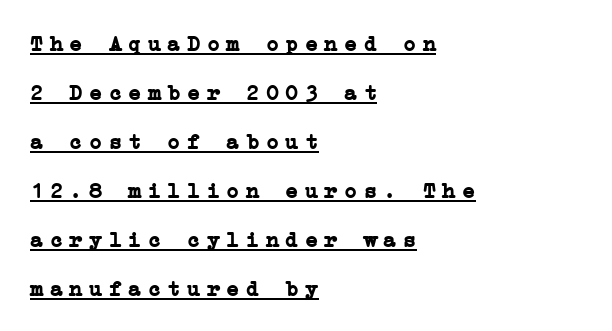
Q: Is the text bold? A: Yes.
Q: Is the text italic (slanted)? A: No, it is upright.
Q: Is the text underlined? A: Yes.
Q: How is the paragraph aligned? A: Left-aligned.
Q: Is the spacing between letters normal or unusually wide? A: Unusually wide.
Q: Is the spacing between lines tight, normal or loose? A: Loose.
